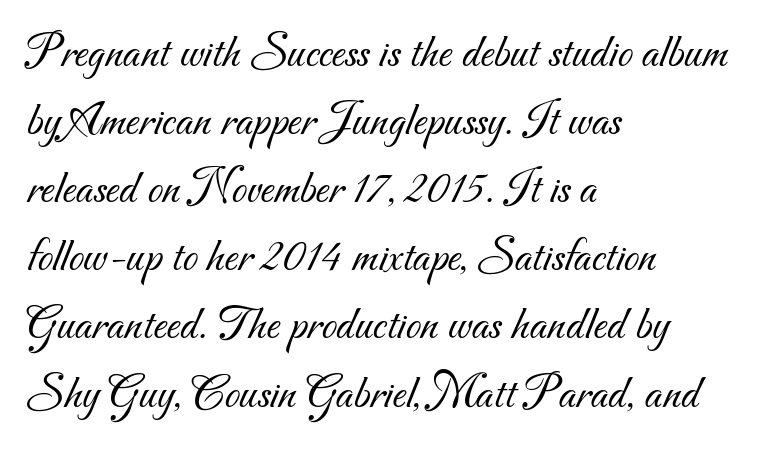
Q: Is the text bold? A: No.
Q: Is the typeface a serif or a sans-serif typeface? A: Sans-serif.
Q: Is the text underlined? A: No.
Q: How is the paragraph aligned? A: Left-aligned.
Q: Is the spacing between letters normal or unusually wide? A: Normal.
Q: Is the spacing between lines tight, normal or loose? A: Normal.
Q: Width (condensed, normal, or wide)? A: Normal.
Q: Stroke contrast? A: Medium.
Q: x-height? A: Small.
Q: Monospaced? A: No.
